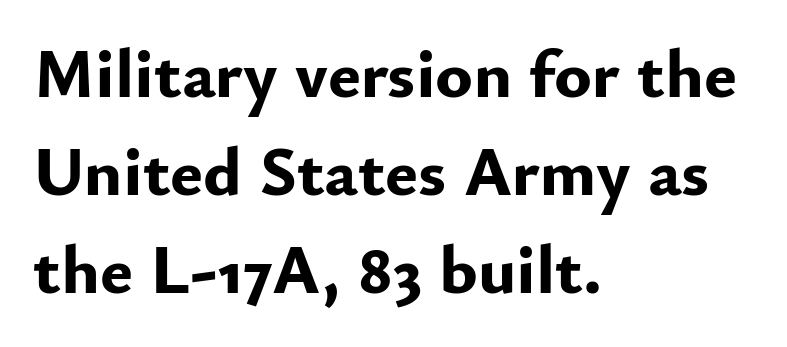
Q: Is the text bold? A: Yes.
Q: Is the text italic (slanted)? A: No, it is upright.
Q: Is the typeface a serif or a sans-serif typeface? A: Sans-serif.
Q: Is the text underlined? A: No.
Q: How is the paragraph aligned? A: Left-aligned.
Q: Is the spacing between letters normal or unusually wide? A: Normal.
Q: Is the spacing between lines tight, normal or loose? A: Normal.
Q: Width (condensed, normal, or wide)? A: Normal.
Q: Stroke contrast? A: Low.
Q: x-height? A: Small.
Q: Monospaced? A: No.
